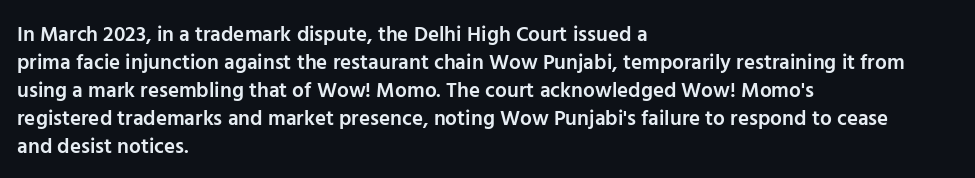
This is moderately heavy type, rendered in semibold. The baseline area is clear. The horizontal fit of the characters is conventional and even. Layout note: lines flush left.
